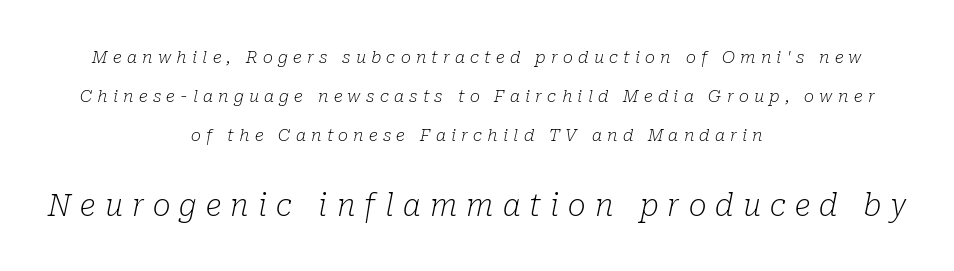
The image shows 30 px light serif type, italic (leaning right); set centered, loose line spacing (2.29x), unusually wide letter spacing (+0.31 em), not underlined; the second (bottom) block is 1.76x larger; low stroke contrast and a medium x-height.
